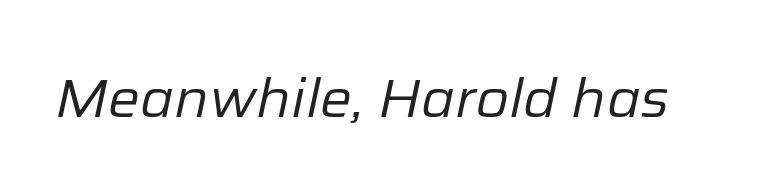
The image shows 54 px regular-weight type, italic (leaning right); set normal letter spacing, not underlined; low stroke contrast and a medium x-height.
